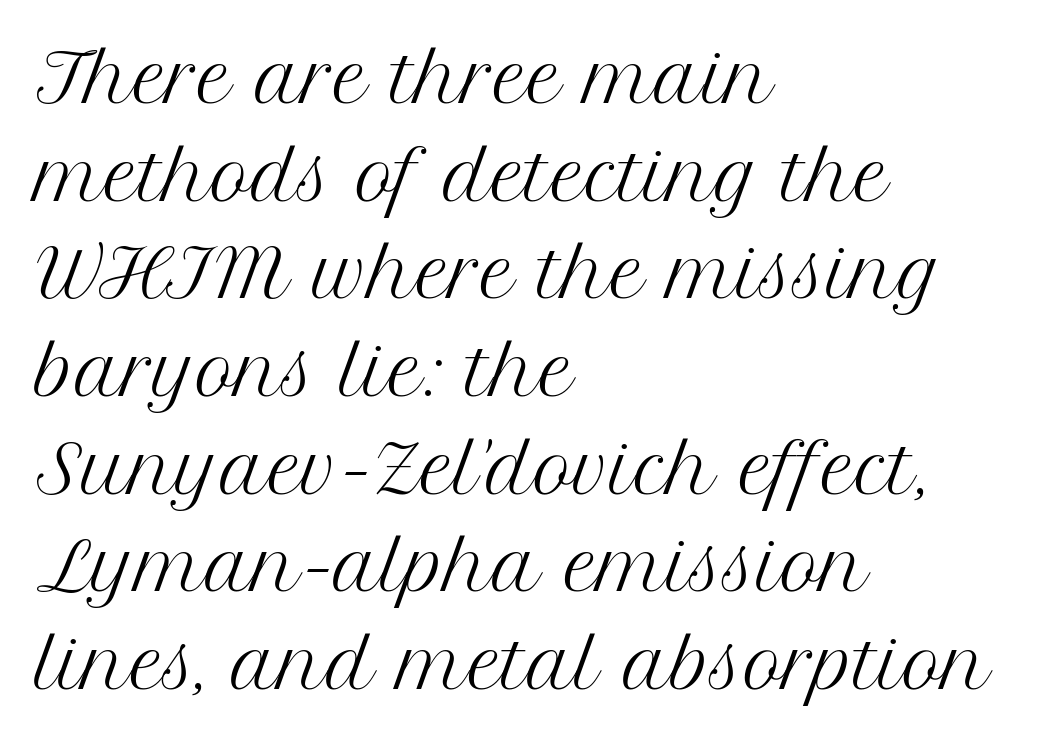
Each stroke keeps to a modest, everyday thickness or less. Words float on clear page, feet unadorned. Caption: standard tracking, unaltered. Alignment: flush left.
